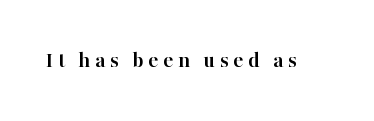
The image shows 23 px bold type, upright; set unusually wide letter spacing (+0.2 em), not underlined.
